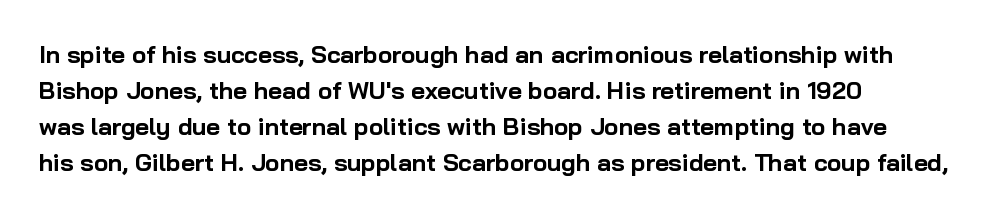
These lines are set flush left with a ragged right edge. Upright lettering throughout. Compared with typical body copy, the letter spacing here is the same. The line-height multiplier appears to be the usual default.
